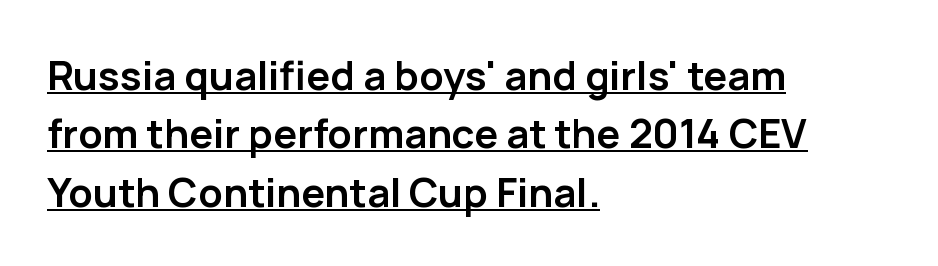
{"serif": "no", "italic": "no", "bold": "yes", "weight": "semibold", "width": "normal", "stroke_contrast": "low", "x_height": "medium", "monospaced": "no", "underline": "yes", "align": "left", "line_spacing": "normal", "line_spacing_ratio": 1.46, "letter_spacing": "normal", "letter_spacing_em": 0.0, "glyph_px": 40}
